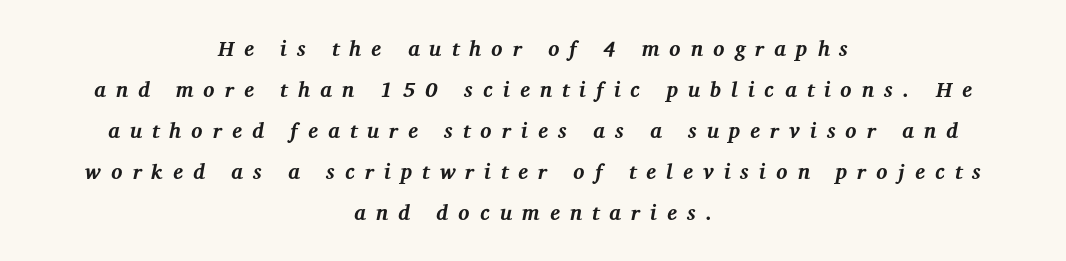
{"italic": "yes", "lean": "right", "slant_degrees": 12, "bold": "yes", "underline": "no", "align": "center", "line_spacing": "loose", "line_spacing_ratio": 1.95, "letter_spacing": "wide", "letter_spacing_em": 0.48, "glyph_px": 21}
